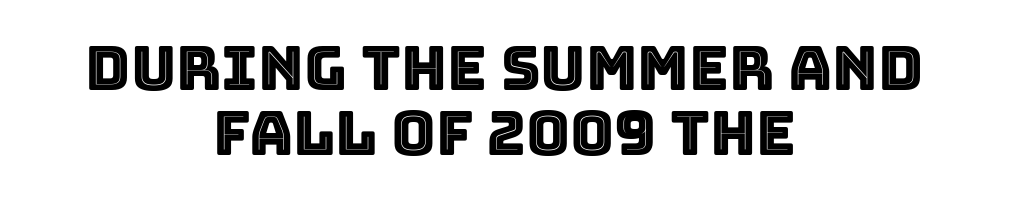
The image shows 61 px text type, upright; set centered, tight line spacing (1.06x), normal letter spacing, not underlined; a large x-height.
